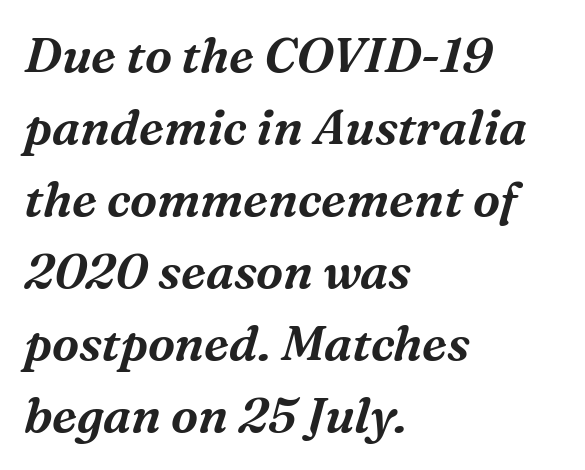
The image shows 49 px serif type, italic (leaning right); set left-aligned, normal line spacing (1.47x), normal letter spacing, not underlined; medium stroke contrast and a medium x-height.
